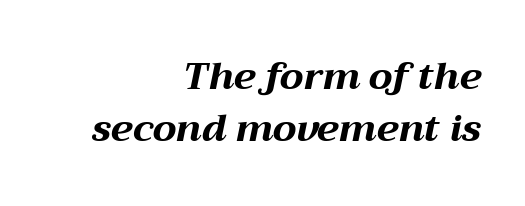
Q: Is the text bold? A: Yes.
Q: Is the text italic (slanted)? A: Yes, it leans right by about 12 degrees.
Q: Is the text underlined? A: No.
Q: How is the paragraph aligned? A: Right-aligned.
Q: Is the spacing between letters normal or unusually wide? A: Normal.
Q: Is the spacing between lines tight, normal or loose? A: Normal.
Q: Width (condensed, normal, or wide)? A: Wide.
Q: Stroke contrast? A: Medium.
Q: x-height? A: Medium.
Q: Monospaced? A: No.
